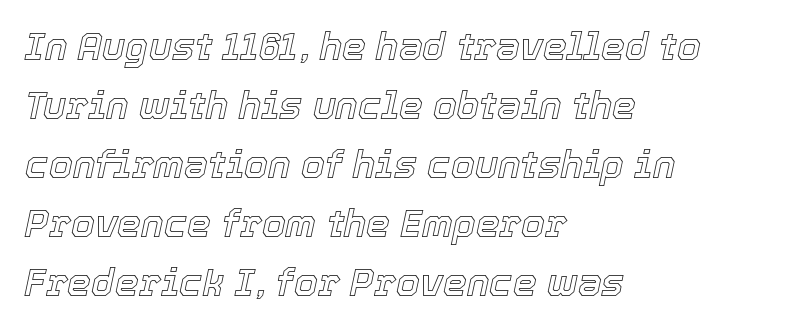
{"italic": "yes", "lean": "right", "slant_degrees": 12, "width": "normal", "x_height": "medium", "monospaced": "no", "underline": "no", "align": "left", "line_spacing": "normal", "line_spacing_ratio": 1.55, "letter_spacing": "normal", "letter_spacing_em": 0.0, "glyph_px": 38}
